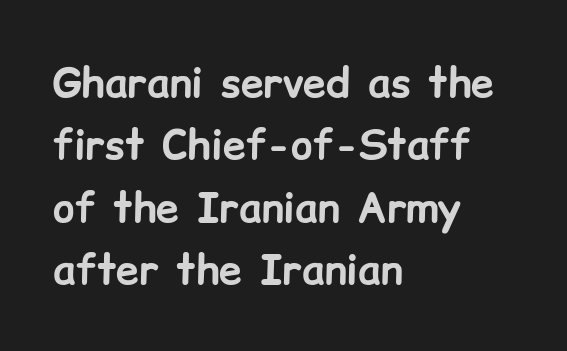
Q: Is the text bold? A: Yes.
Q: Is the text italic (slanted)? A: No, it is upright.
Q: Is the typeface a serif or a sans-serif typeface? A: Sans-serif.
Q: Is the text underlined? A: No.
Q: How is the paragraph aligned? A: Left-aligned.
Q: Is the spacing between letters normal or unusually wide? A: Normal.
Q: Is the spacing between lines tight, normal or loose? A: Normal.
Q: Width (condensed, normal, or wide)? A: Normal.
Q: Stroke contrast? A: Low.
Q: x-height? A: Medium.
Q: Monospaced? A: No.
